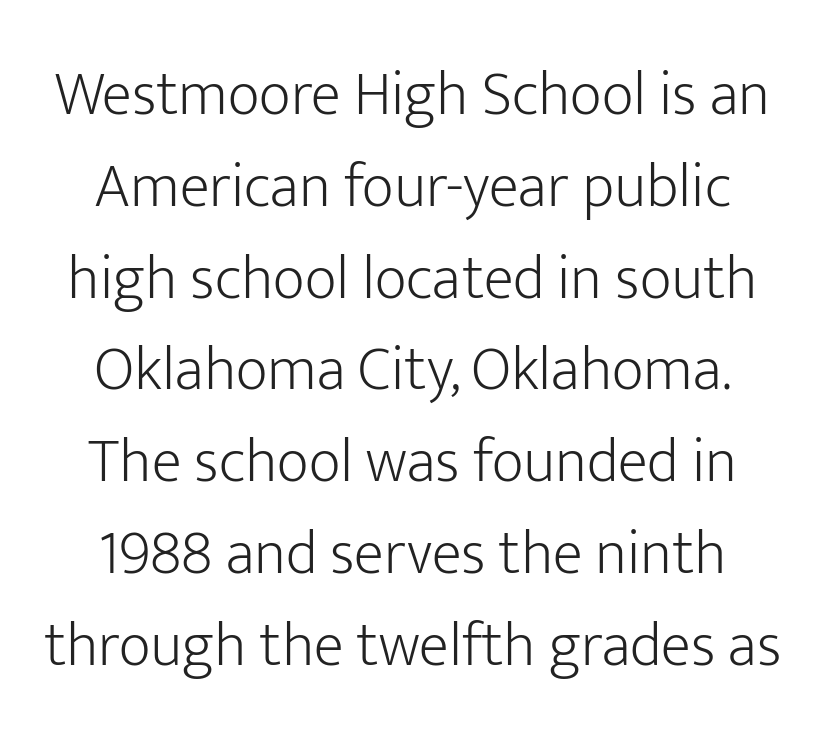
{"serif": "no", "italic": "no", "bold": "no", "weight": "light", "width": "normal", "stroke_contrast": "low", "x_height": "medium", "monospaced": "no", "underline": "no", "line_spacing": "normal", "line_spacing_ratio": 1.48, "letter_spacing": "normal", "letter_spacing_em": 0.0, "glyph_px": 62}
